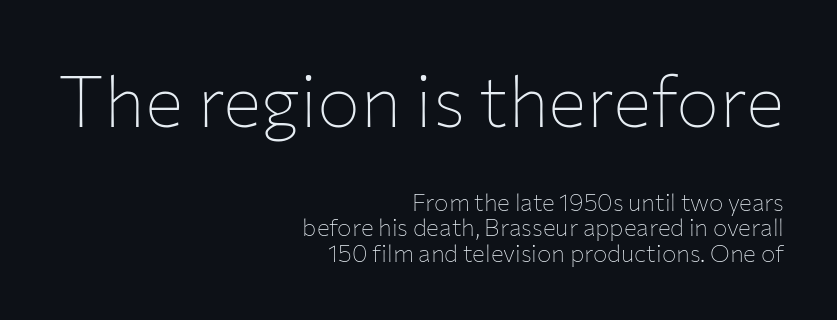
Tightly led — the rows are bunched. Every stem runs plumb, perpendicular to the baseline. The letters look calm and open, with moderate or lighter stems. Classification — sans serif.
